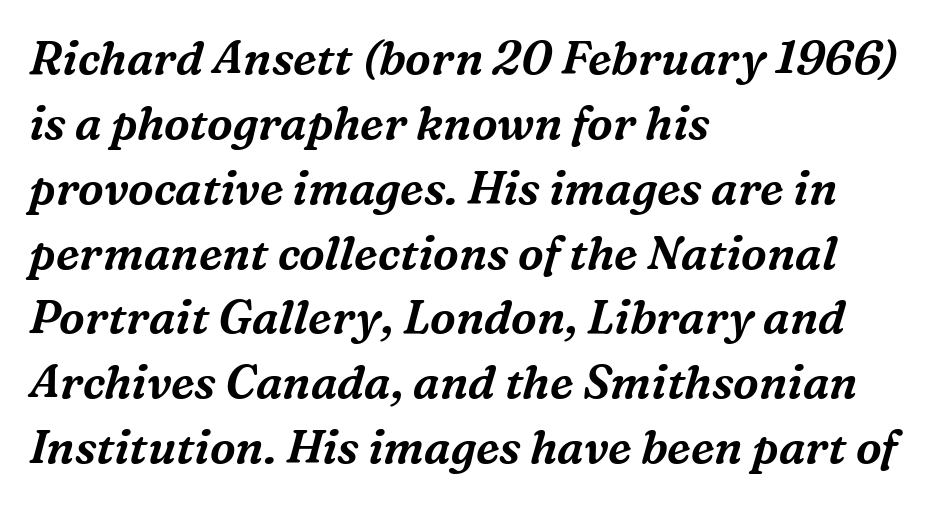
The image shows 46 px serif type, italic (leaning right); set left-aligned, normal line spacing (1.41x), normal letter spacing, not underlined; medium stroke contrast and a medium x-height.
